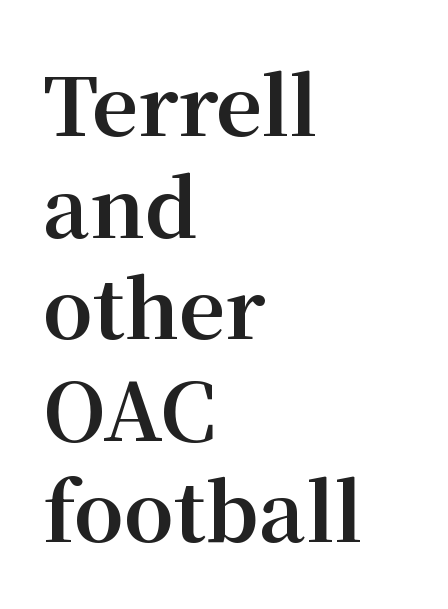
{"serif": "yes", "italic": "no", "bold": "yes", "weight": "bold", "width": "normal", "stroke_contrast": "medium", "x_height": "medium", "monospaced": "no", "underline": "no", "align": "left", "line_spacing": "normal", "line_spacing_ratio": 1.27, "letter_spacing": "normal", "letter_spacing_em": 0.0, "glyph_px": 80}
